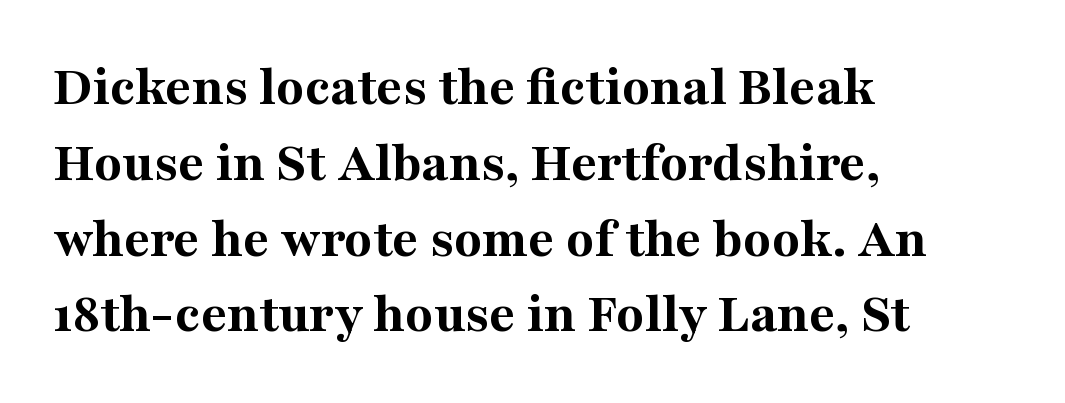
Summary of vertical rhythm: regular, with standard interline spacing. The passage shown is typed in a proportional face where columns would drift. The foot of each line stays bare and open. Tracking here is standard; glyphs follow each other at the usual distance. The face used here has the dense, thick strokes of a bold. The lines are quadded left.
